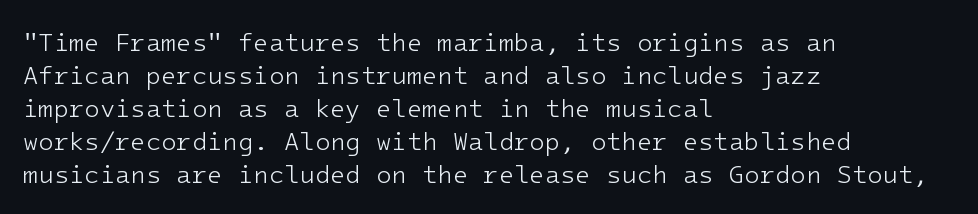
Q: Is the text bold? A: No.
Q: Is the text italic (slanted)? A: No, it is upright.
Q: Is the text underlined? A: No.
Q: How is the paragraph aligned? A: Left-aligned.
Q: Is the spacing between letters normal or unusually wide? A: Normal.
Q: Is the spacing between lines tight, normal or loose? A: Normal.
